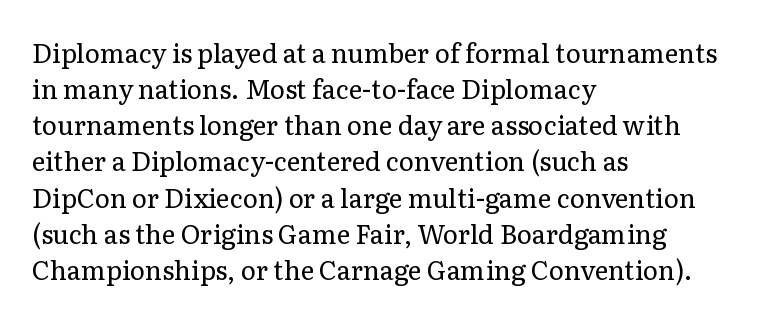
Q: Is the text bold? A: No.
Q: Is the text italic (slanted)? A: No, it is upright.
Q: Is the text underlined? A: No.
Q: How is the paragraph aligned? A: Left-aligned.
Q: Is the spacing between letters normal or unusually wide? A: Normal.
Q: Is the spacing between lines tight, normal or loose? A: Normal.
